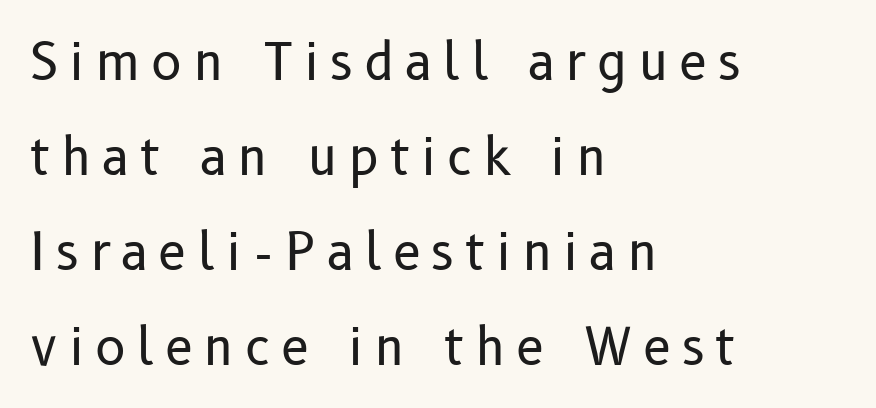
Unlike a traditional serif, this face leaves its strokes unadorned. Descender tails drop into unmarked territory. A light-to-regular cut is what we see here. You can tell it's not italic because the verticals are truly vertical. Each word looks stretched out because of the extra space between its letters. A typesetter would call this proportional, since set widths differ per character.
